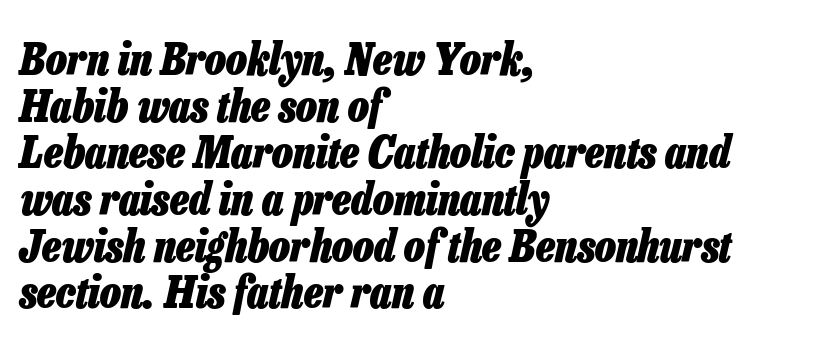
Q: Is the text bold? A: Yes.
Q: Is the text italic (slanted)? A: Yes, it leans right by about 13 degrees.
Q: Is the text underlined? A: No.
Q: How is the paragraph aligned? A: Left-aligned.
Q: Is the spacing between letters normal or unusually wide? A: Normal.
Q: Is the spacing between lines tight, normal or loose? A: Tight.
Q: Width (condensed, normal, or wide)? A: Condensed.
Q: Stroke contrast? A: Low.
Q: x-height? A: Medium.
Q: Monospaced? A: No.
